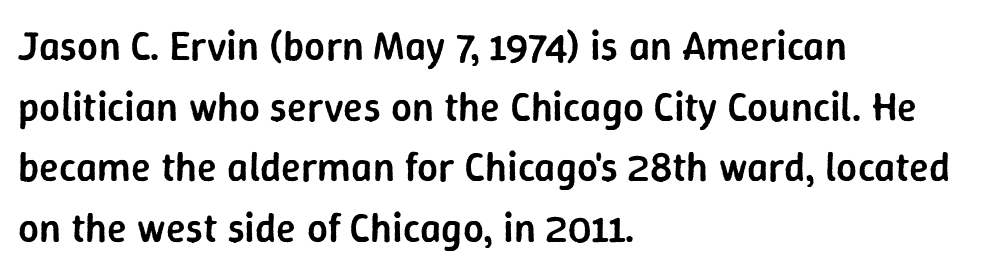
{"serif": "no", "italic": "no", "bold": "semi", "weight": "semibold", "width": "normal", "stroke_contrast": "low", "x_height": "medium", "monospaced": "no", "underline": "no", "align": "left", "line_spacing": "normal", "line_spacing_ratio": 1.48, "letter_spacing": "normal", "letter_spacing_em": 0.0, "glyph_px": 41}
